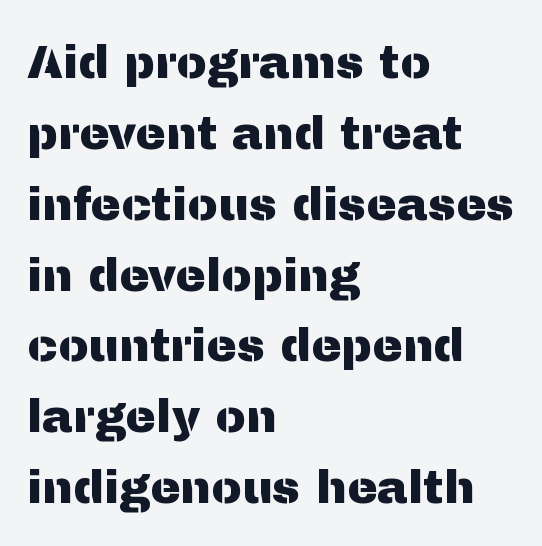
Each line starts at the same left margin while the right side varies. The letters stand upright; this is a roman face. The foot of each line stays bare and open. Short note: letters normally spaced. Proportional: the letters do not fall into vertical columns.
